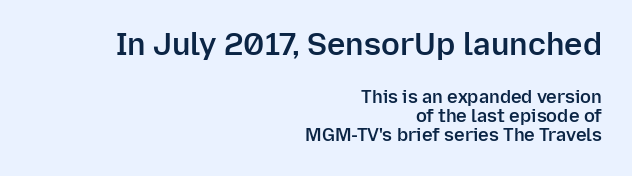
The rendering anchors every line to the right-hand side. Observe the absence of serifs on each vertical stroke in this sample. Just letters on the line, the space beneath them empty. Standard letterfit; no display-style spreading of the glyphs. The passage shown is typed in a proportional face where columns would drift. The specimen reads as upright at a glance.
